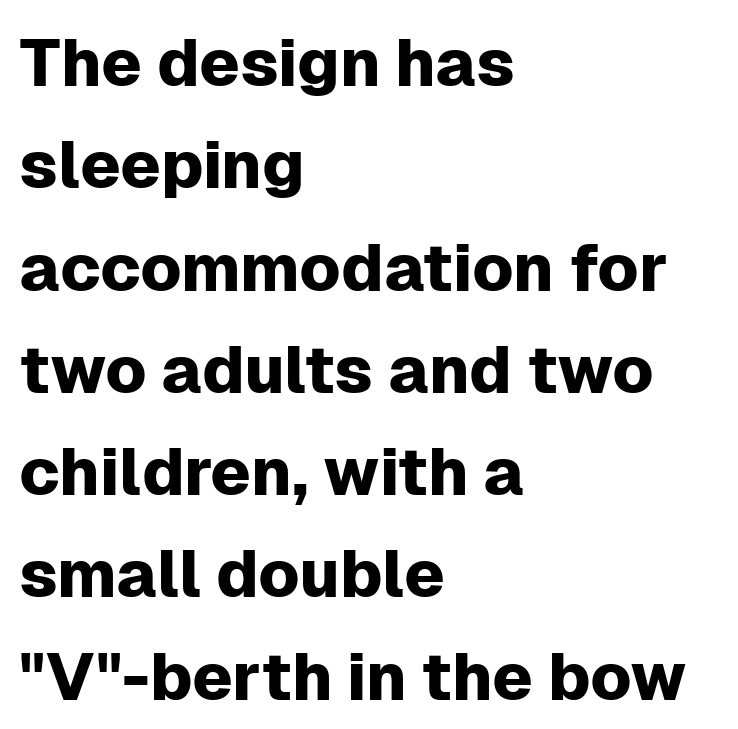
Q: Is the text italic (slanted)? A: No, it is upright.
Q: Is the typeface a serif or a sans-serif typeface? A: Sans-serif.
Q: Is the text underlined? A: No.
Q: How is the paragraph aligned? A: Left-aligned.
Q: Is the spacing between letters normal or unusually wide? A: Normal.
Q: Is the spacing between lines tight, normal or loose? A: Normal.
Q: Width (condensed, normal, or wide)? A: Normal.
Q: Stroke contrast? A: Low.
Q: x-height? A: Medium.
Q: Monospaced? A: No.
